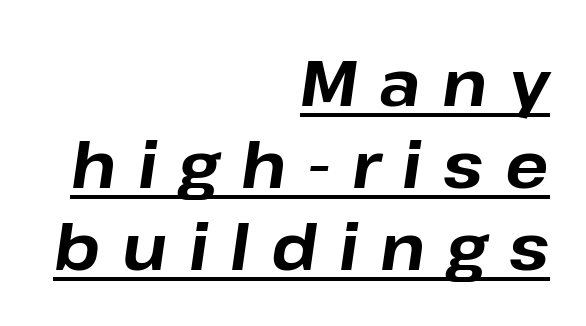
{"italic": "yes", "lean": "right", "slant_degrees": 8, "bold": "yes", "weight": "bold", "width": "normal", "stroke_contrast": "low", "x_height": "medium", "monospaced": "no", "underline": "yes", "align": "right", "line_spacing": "normal", "line_spacing_ratio": 1.28, "letter_spacing": "wide", "letter_spacing_em": 0.34, "glyph_px": 64}
